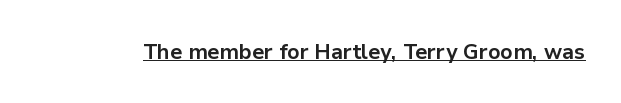
{"italic": "no", "bold": "yes", "underline": "yes", "letter_spacing": "normal", "letter_spacing_em": 0.0, "glyph_px": 22}
